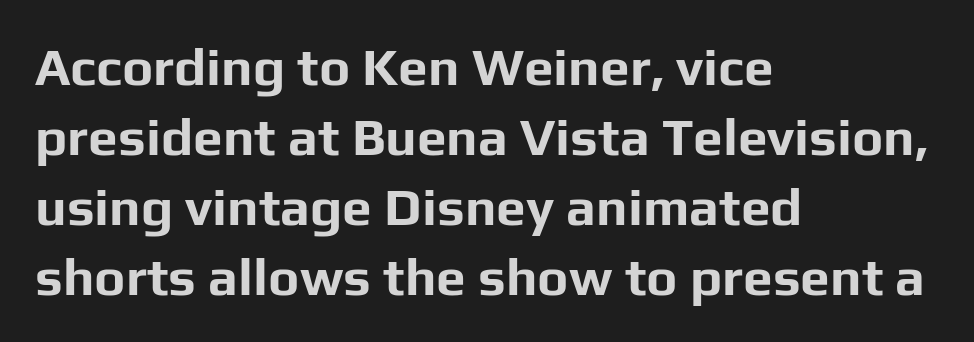
{"serif": "no", "italic": "no", "bold": "yes", "weight": "bold", "width": "normal", "stroke_contrast": "low", "x_height": "medium", "monospaced": "no", "underline": "no", "align": "left", "line_spacing": "normal", "line_spacing_ratio": 1.32, "letter_spacing": "normal", "letter_spacing_em": 0.0, "glyph_px": 53}
